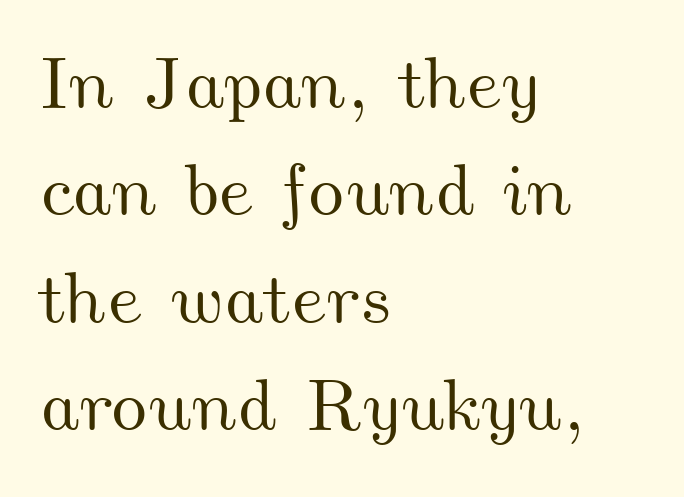
Q: Is the text underlined? A: No.
Q: How is the paragraph aligned? A: Left-aligned.
Q: Is the spacing between letters normal or unusually wide? A: Normal.
Q: Is the spacing between lines tight, normal or loose? A: Normal.
Q: Width (condensed, normal, or wide)? A: Wide.
Q: Stroke contrast? A: Medium.
Q: x-height? A: Small.
Q: Monospaced? A: No.
